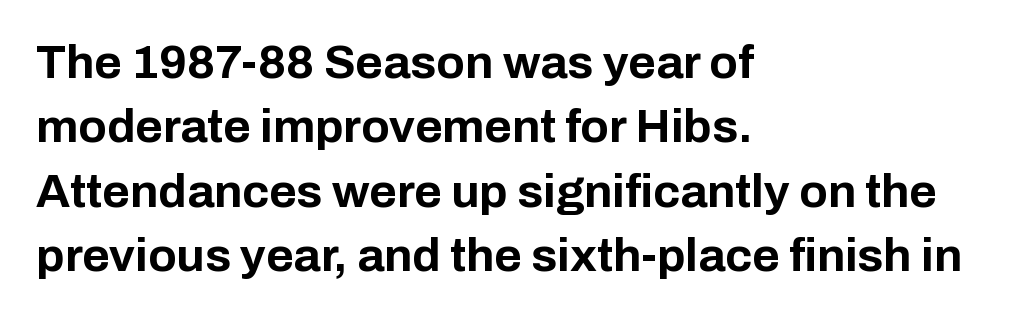
Q: Is the text bold? A: Yes.
Q: Is the text italic (slanted)? A: No, it is upright.
Q: Is the typeface a serif or a sans-serif typeface? A: Sans-serif.
Q: Is the text underlined? A: No.
Q: How is the paragraph aligned? A: Left-aligned.
Q: Is the spacing between letters normal or unusually wide? A: Normal.
Q: Is the spacing between lines tight, normal or loose? A: Normal.
Q: Width (condensed, normal, or wide)? A: Normal.
Q: Stroke contrast? A: Low.
Q: x-height? A: Medium.
Q: Monospaced? A: No.
